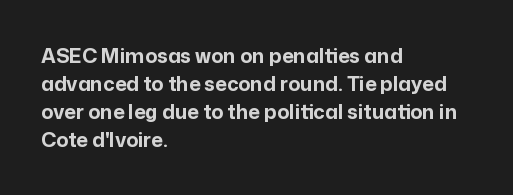
Its strokes are broad and dark, the hallmark of bold type. Plain, unruled lines of type. The paragraph shown leans on its left margin. Reading down the column, the eye jumps a familiar distance to each next line. Vertical strokes here are truly vertical.
